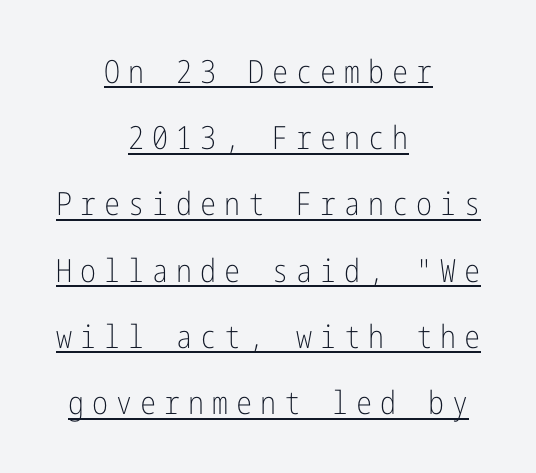
The designer went with a sans here, leaving each stem footless. Ink coverage per letter is moderate at most. Compared with typical body copy, the letter spacing here is much looser. Centered paragraph, ragged on both sides. The space between consecutive lines is lavish. The specimen includes a rule beneath the text block's lines.
